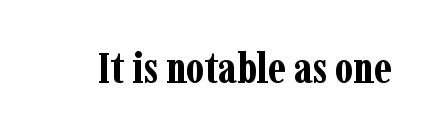
Q: Is the text bold? A: Yes.
Q: Is the text italic (slanted)? A: No, it is upright.
Q: Is the typeface a serif or a sans-serif typeface? A: Serif.
Q: Is the text underlined? A: No.
Q: Is the spacing between letters normal or unusually wide? A: Normal.
Q: Width (condensed, normal, or wide)? A: Condensed.
Q: Stroke contrast? A: Low.
Q: x-height? A: Medium.
Q: Monospaced? A: No.
